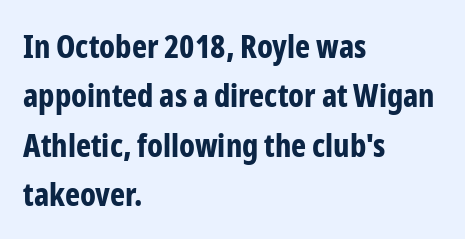
Q: Is the text bold? A: Yes.
Q: Is the text italic (slanted)? A: No, it is upright.
Q: Is the typeface a serif or a sans-serif typeface? A: Sans-serif.
Q: Is the text underlined? A: No.
Q: How is the paragraph aligned? A: Left-aligned.
Q: Is the spacing between letters normal or unusually wide? A: Normal.
Q: Is the spacing between lines tight, normal or loose? A: Normal.
Q: Width (condensed, normal, or wide)? A: Condensed.
Q: Stroke contrast? A: Low.
Q: x-height? A: Medium.
Q: Monospaced? A: No.
